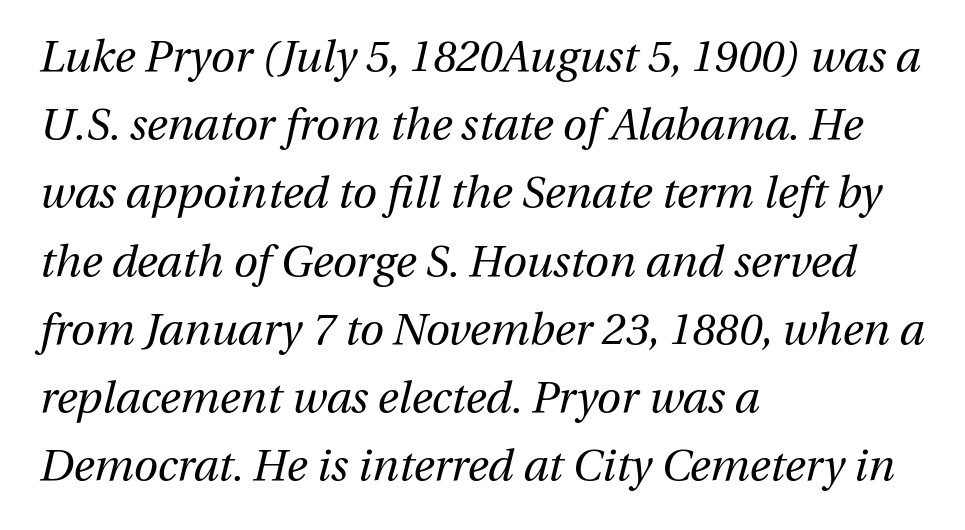
Q: Is the text bold? A: No.
Q: Is the text italic (slanted)? A: Yes, it leans right by about 13 degrees.
Q: Is the text underlined? A: No.
Q: How is the paragraph aligned? A: Left-aligned.
Q: Is the spacing between letters normal or unusually wide? A: Normal.
Q: Is the spacing between lines tight, normal or loose? A: Normal.
Q: Width (condensed, normal, or wide)? A: Normal.
Q: Stroke contrast? A: Medium.
Q: x-height? A: Medium.
Q: Monospaced? A: No.
